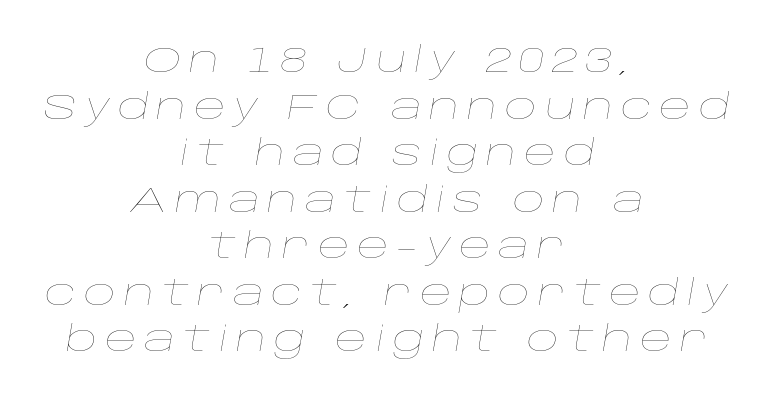
Q: Is the text bold? A: No.
Q: Is the text italic (slanted)? A: Yes, it leans right by about 10 degrees.
Q: Is the text underlined? A: No.
Q: How is the paragraph aligned? A: Centered.
Q: Is the spacing between letters normal or unusually wide? A: Unusually wide.
Q: Is the spacing between lines tight, normal or loose? A: Normal.
Q: Width (condensed, normal, or wide)? A: Wide.
Q: Stroke contrast? A: Low.
Q: x-height? A: Large.
Q: Monospaced? A: No.
